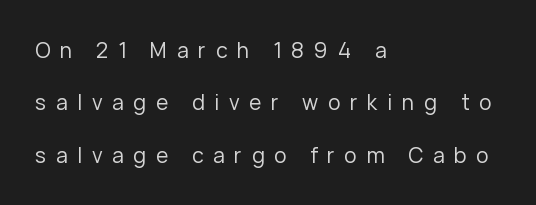
Q: Is the text bold? A: No.
Q: Is the text italic (slanted)? A: No, it is upright.
Q: Is the text underlined? A: No.
Q: How is the paragraph aligned? A: Left-aligned.
Q: Is the spacing between letters normal or unusually wide? A: Unusually wide.
Q: Is the spacing between lines tight, normal or loose? A: Loose.
